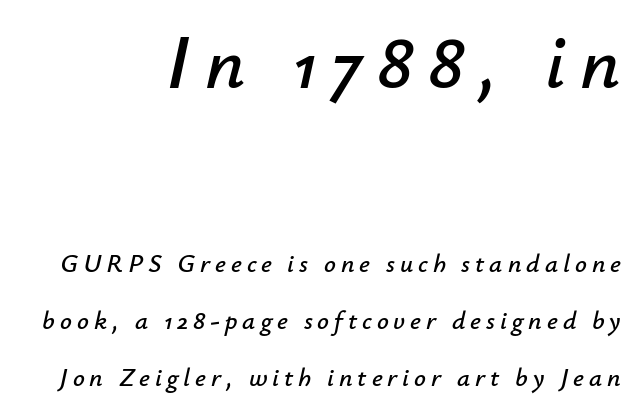
Q: Is the text italic (slanted)? A: Yes, it leans right by about 12 degrees.
Q: Is the text underlined? A: No.
Q: How is the paragraph aligned? A: Right-aligned.
Q: Is the spacing between lines tight, normal or loose? A: Loose.
Q: Which block of text is set in a larger size, the first (top) or the second (bottom)? A: The first (top) one.
Q: Width (condensed, normal, or wide)? A: Normal.
Q: Stroke contrast? A: Low.
Q: x-height? A: Small.
Q: Monospaced? A: No.
